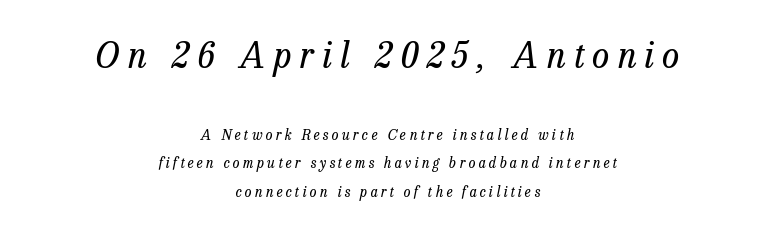
Glance below the letters and you will spot only blank space. Is the block centered? Yes — each line is placed symmetrically about the middle. A typesetter would call this proportional, since set widths differ per character. The gaps between neighbouring characters are conspicuously large. Look at the bottom of the vertical strokes: they flare into serifs here.
